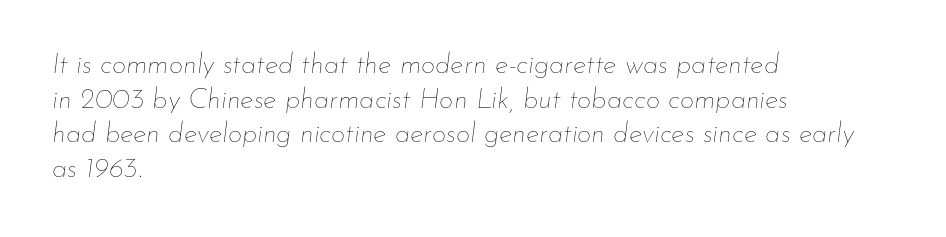
Q: Is the text bold? A: No.
Q: Is the text italic (slanted)? A: Yes, it leans right by about 7 degrees.
Q: Is the text underlined? A: No.
Q: How is the paragraph aligned? A: Left-aligned.
Q: Is the spacing between letters normal or unusually wide? A: Normal.
Q: Width (condensed, normal, or wide)? A: Normal.
Q: Stroke contrast? A: Low.
Q: x-height? A: Small.
Q: Monospaced? A: No.
